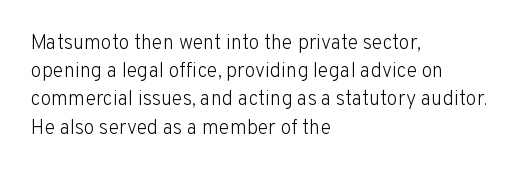
Q: Is the text bold? A: No.
Q: Is the text italic (slanted)? A: No, it is upright.
Q: Is the text underlined? A: No.
Q: How is the paragraph aligned? A: Left-aligned.
Q: Is the spacing between letters normal or unusually wide? A: Normal.
Q: Is the spacing between lines tight, normal or loose? A: Normal.
